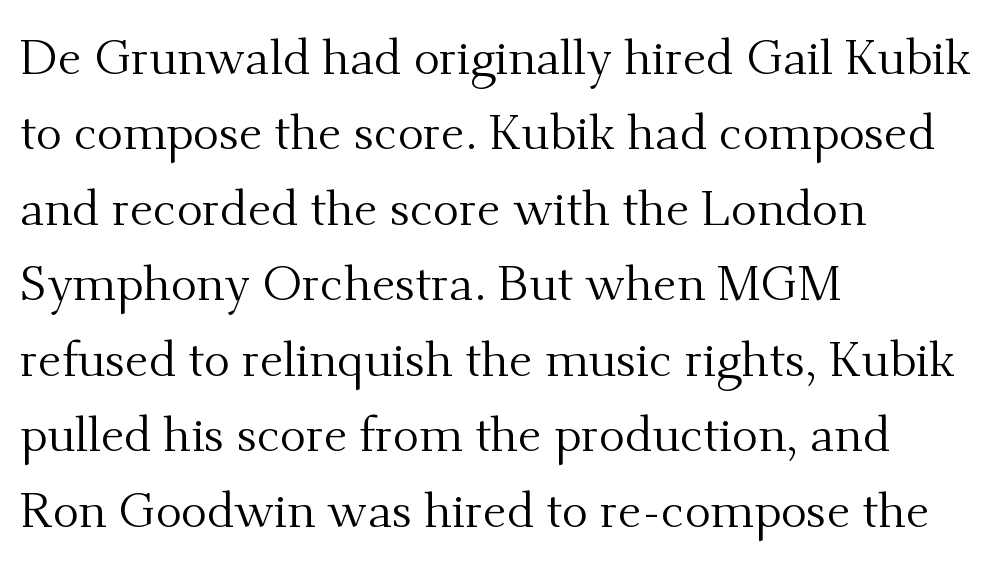
{"serif": "yes", "italic": "no", "bold": "no", "weight": "regular", "width": "normal", "stroke_contrast": "medium", "x_height": "small", "monospaced": "no", "underline": "no", "align": "left", "line_spacing": "normal", "line_spacing_ratio": 1.54, "letter_spacing": "normal", "letter_spacing_em": 0.0, "glyph_px": 49}
